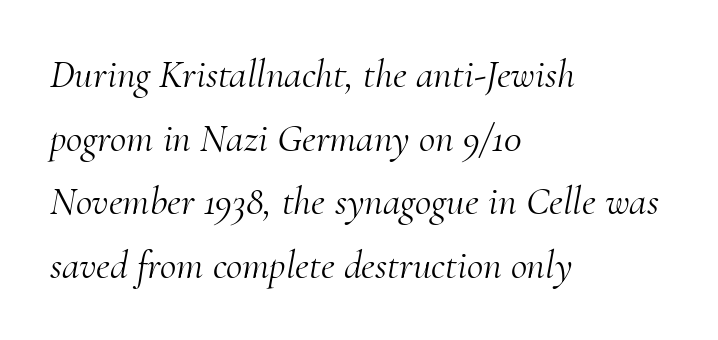
{"serif": "yes", "italic": "yes", "lean": "right", "slant_degrees": 10, "bold": "no", "weight": "light", "width": "normal", "stroke_contrast": "medium", "x_height": "small", "monospaced": "no", "underline": "no", "align": "left", "line_spacing": "normal", "line_spacing_ratio": 1.59, "letter_spacing": "normal", "letter_spacing_em": 0.0, "glyph_px": 40}
